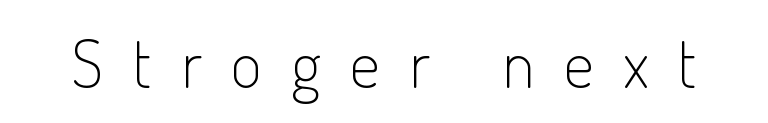
The image shows 67 px light, condensed sans-serif type, upright; set unusually wide letter spacing (+0.44 em), not underlined; low stroke contrast and a small x-height.
